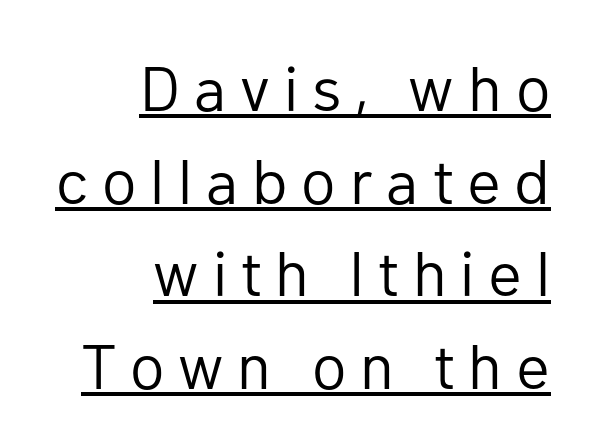
Q: Is the text bold? A: No.
Q: Is the text italic (slanted)? A: No, it is upright.
Q: Is the typeface a serif or a sans-serif typeface? A: Sans-serif.
Q: Is the text underlined? A: Yes.
Q: How is the paragraph aligned? A: Right-aligned.
Q: Is the spacing between letters normal or unusually wide? A: Unusually wide.
Q: Is the spacing between lines tight, normal or loose? A: Normal.
Q: Width (condensed, normal, or wide)? A: Normal.
Q: Stroke contrast? A: Low.
Q: x-height? A: Medium.
Q: Monospaced? A: No.
